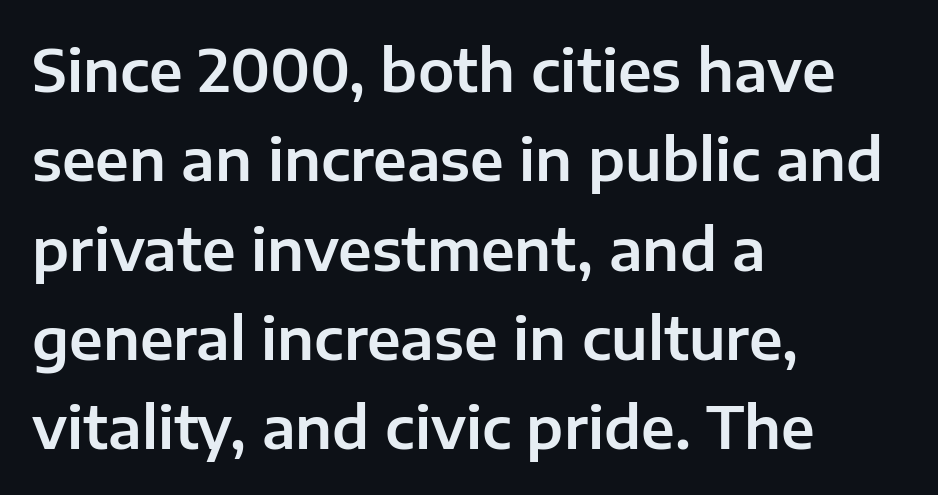
{"serif": "no", "italic": "no", "width": "normal", "stroke_contrast": "low", "x_height": "medium", "monospaced": "no", "underline": "no", "align": "left", "line_spacing": "normal", "line_spacing_ratio": 1.54, "letter_spacing": "normal", "letter_spacing_em": 0.0, "glyph_px": 58}
